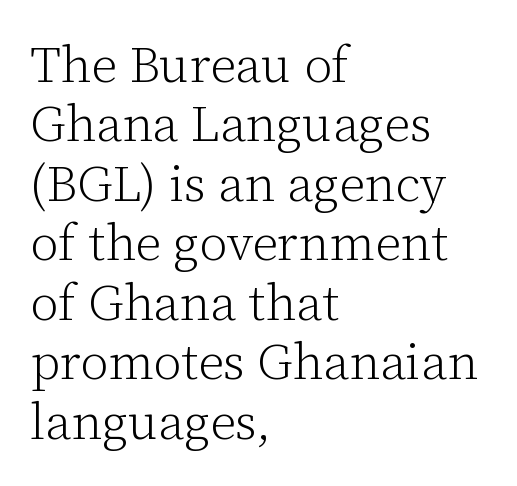
Q: Is the text bold? A: No.
Q: Is the text italic (slanted)? A: No, it is upright.
Q: Is the typeface a serif or a sans-serif typeface? A: Serif.
Q: Is the text underlined? A: No.
Q: How is the paragraph aligned? A: Left-aligned.
Q: Is the spacing between letters normal or unusually wide? A: Normal.
Q: Width (condensed, normal, or wide)? A: Normal.
Q: Stroke contrast? A: Low.
Q: x-height? A: Medium.
Q: Monospaced? A: No.
